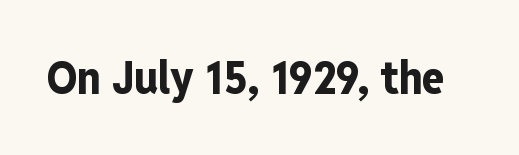
The image shows 46 px bold, condensed sans-serif type, upright; set normal letter spacing, not underlined; low stroke contrast and a medium x-height.
